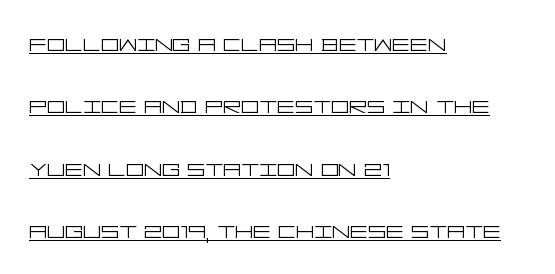
The weight tops out at a normal text grade. Has an underline been added? It has. Notice the wide empty band between every row — that's loose leading. Are there feet on the stems? There aren't — it's a sans. The typesetter chose a ragged-right arrangement here. Characters remain perfectly vertical along every line.
